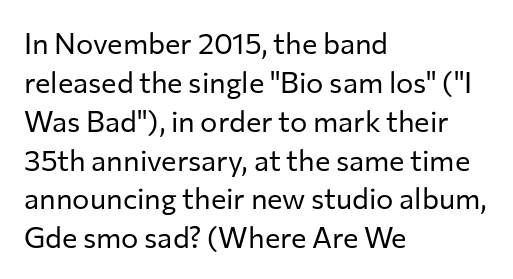
{"serif": "no", "italic": "no", "bold": "no", "weight": "regular", "width": "normal", "stroke_contrast": "low", "x_height": "medium", "monospaced": "no", "underline": "no", "align": "left", "line_spacing": "normal", "line_spacing_ratio": 1.34, "letter_spacing": "normal", "letter_spacing_em": 0.0, "glyph_px": 29}
